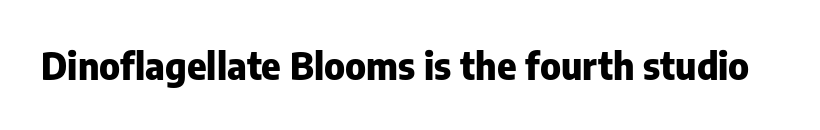
The image shows 37 px heavy sans-serif type, upright; set normal letter spacing, not underlined; low stroke contrast and a medium x-height.
